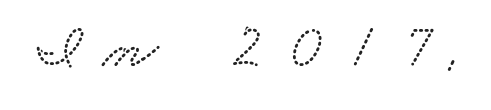
The image shows 63 px wide type; set unusually wide letter spacing (+0.34 em), not underlined; low stroke contrast and a small x-height.
